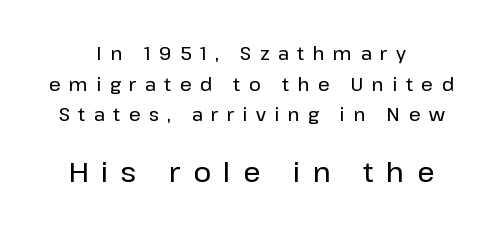
Q: Is the text italic (slanted)? A: No, it is upright.
Q: Is the text underlined? A: No.
Q: How is the paragraph aligned? A: Centered.
Q: Is the spacing between letters normal or unusually wide? A: Unusually wide.
Q: Is the spacing between lines tight, normal or loose? A: Normal.
Q: Which block of text is set in a larger size, the first (top) or the second (bottom)? A: The second (bottom) one.
